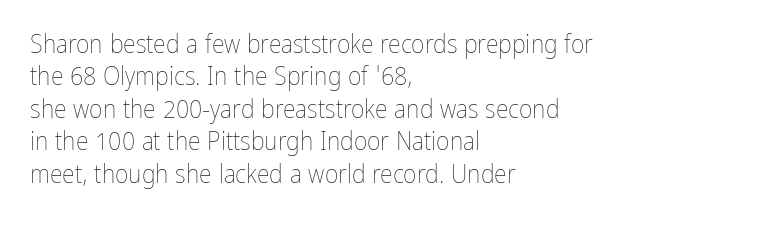
{"italic": "no", "bold": "no", "underline": "no", "align": "left", "line_spacing": "normal", "line_spacing_ratio": 1.25, "letter_spacing": "normal", "letter_spacing_em": 0.0, "glyph_px": 26}
